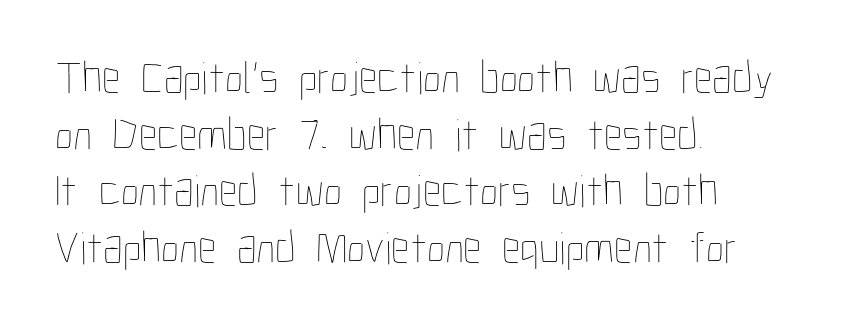
The image shows 46 px thin, condensed type, upright; set left-aligned, line spacing 1.23x, normal letter spacing, not underlined; low stroke contrast and a medium x-height.
